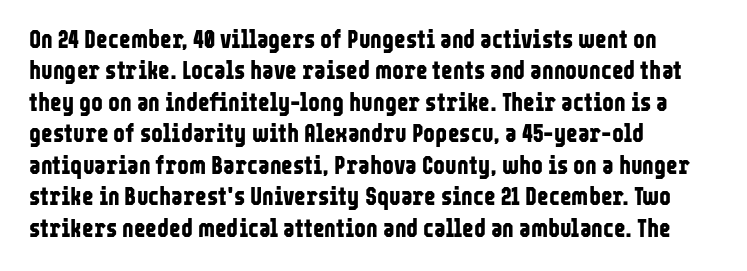
Q: Is the text bold? A: Yes.
Q: Is the text italic (slanted)? A: No, it is upright.
Q: Is the text underlined? A: No.
Q: How is the paragraph aligned? A: Left-aligned.
Q: Is the spacing between letters normal or unusually wide? A: Normal.
Q: Is the spacing between lines tight, normal or loose? A: Normal.
